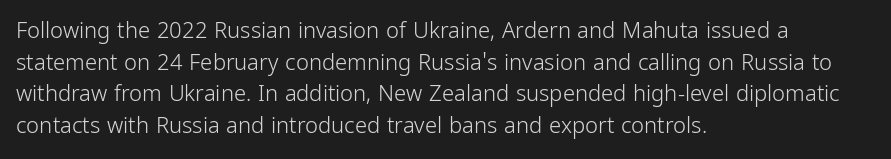
The image shows 22 px text type, upright; set left-aligned, normal line spacing (1.44x), normal letter spacing, not underlined.
